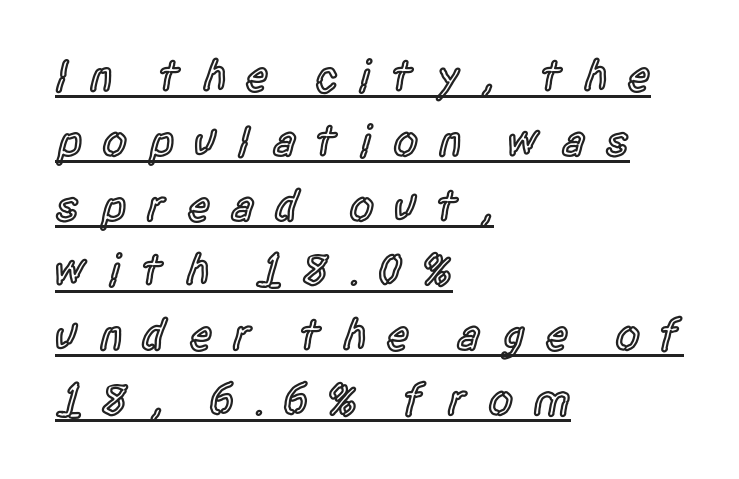
{"serif": "no", "bold": "semi", "weight": "semibold", "width": "condensed", "x_height": "large", "monospaced": "no", "underline": "yes", "align": "left", "line_spacing": "normal", "line_spacing_ratio": 1.44, "letter_spacing": "wide", "letter_spacing_em": 0.43, "glyph_px": 45}
